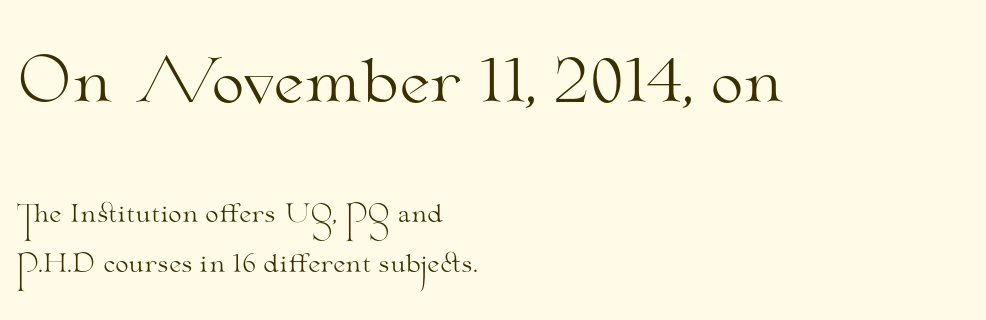
Each row of text sits above clean, open space. Caption: face not bold, strokes unweighted. Tall strokes in this sample are plumb rather than angled. The rendering uses natural spacing where letterforms have individual widths. Between these two stacked blocks, the higher one wins on size.
